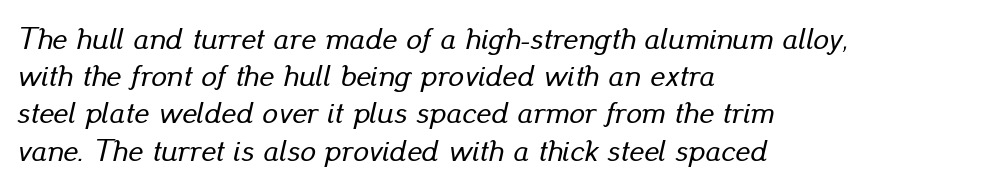
Character widths vary here, with narrow letters taking less room than wide ones. Any mark beneath the type? The region is blank. Nobody touched the tracking dial on this one. Quick note: italic. Does the copy run flush right? No — it runs flush left.
